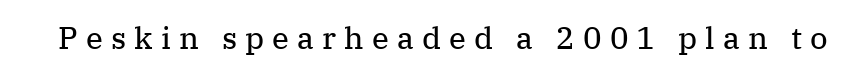
This sample has the flowing, uneven cadence of proportional lettering. Does extra space separate the letters? Yes, quite a lot of it. Lines of text with bare space underneath. The passage shown is not bold in any degree.
